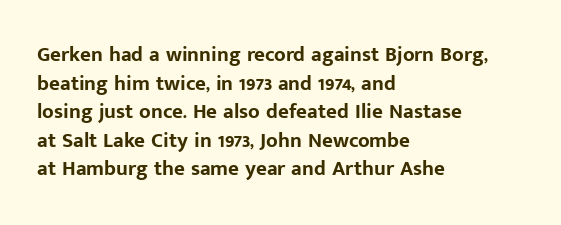
{"italic": "no", "bold": "yes", "underline": "no", "align": "left", "line_spacing": "normal", "line_spacing_ratio": 1.36, "letter_spacing": "normal", "letter_spacing_em": 0.0, "glyph_px": 21}
